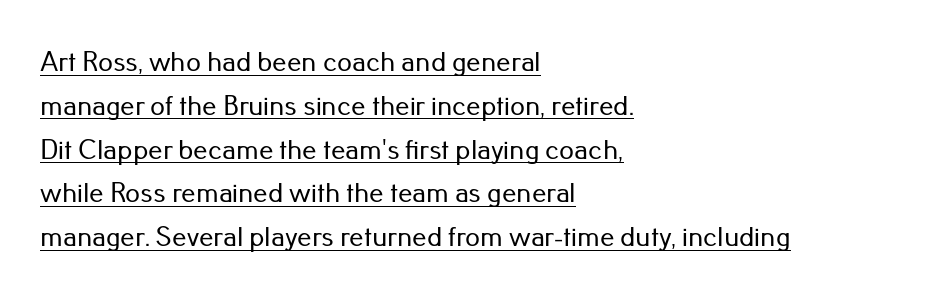
Q: Is the text italic (slanted)? A: No, it is upright.
Q: Is the typeface a serif or a sans-serif typeface? A: Sans-serif.
Q: Is the text underlined? A: Yes.
Q: How is the paragraph aligned? A: Left-aligned.
Q: Is the spacing between letters normal or unusually wide? A: Normal.
Q: Is the spacing between lines tight, normal or loose? A: Normal.
Q: Width (condensed, normal, or wide)? A: Normal.
Q: Stroke contrast? A: Low.
Q: x-height? A: Small.
Q: Monospaced? A: No.
